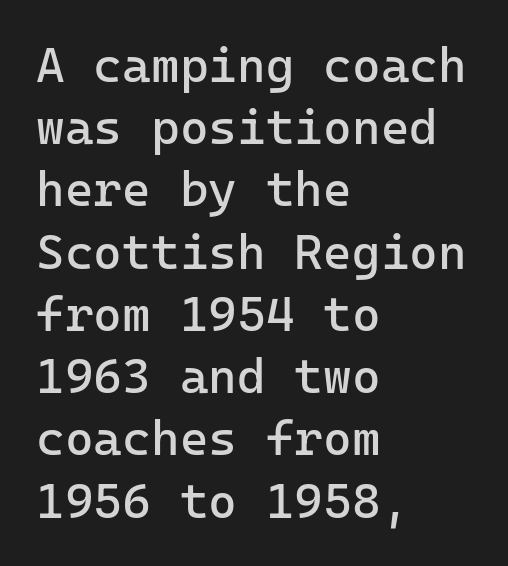
{"serif": "no", "italic": "no", "bold": "no", "weight": "regular", "width": "normal", "stroke_contrast": "low", "x_height": "medium", "monospaced": "yes", "underline": "no", "align": "left", "line_spacing": "normal", "line_spacing_ratio": 1.27, "letter_spacing": "normal", "letter_spacing_em": 0.0, "glyph_px": 49}
